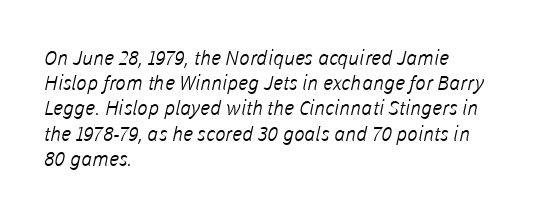
{"bold": "no", "underline": "no", "align": "left", "line_spacing": "normal", "line_spacing_ratio": 1.26, "letter_spacing": "normal", "letter_spacing_em": 0.0, "glyph_px": 20}
